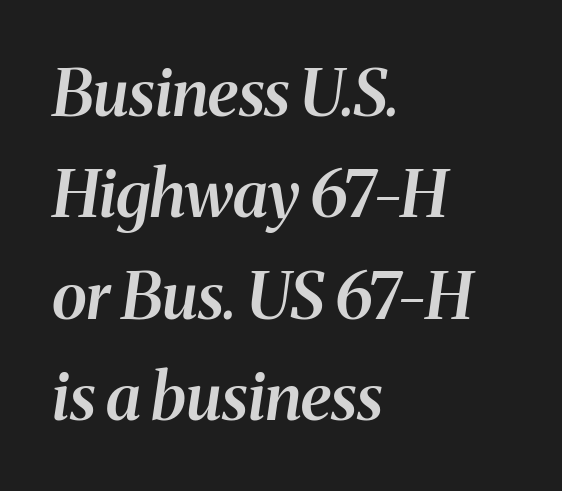
The image shows 65 px semibold serif type, italic (leaning right); set left-aligned, normal line spacing (1.56x), normal letter spacing, not underlined; medium stroke contrast and a medium x-height.
